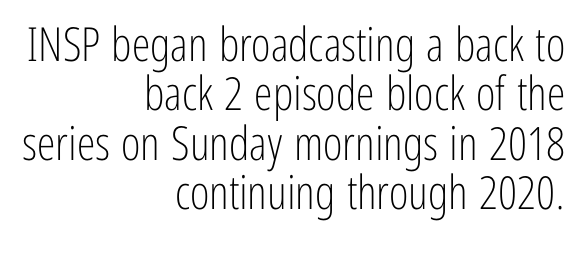
Is this a sans? Yes — the strokes have no serifs. The specimen omits any rule beneath the text block's lines. You could barely slide anything between these rows. These lines are rendered in a variable-pitch font. The weight would be labelled regular, book, light, or lighter still. Tracking value appears to be zero — textbook default spacing.
